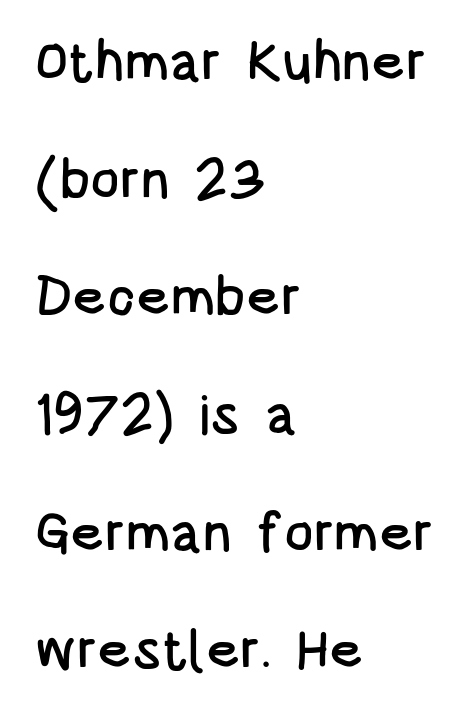
The image shows 55 px condensed sans-serif type, upright; set left-aligned, loose line spacing (2.14x), normal letter spacing, not underlined; low stroke contrast and a large x-height.
